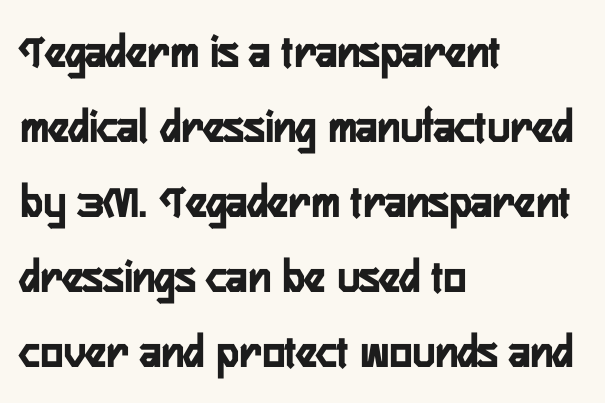
Look at the tracking — it's just the regular setting, nothing added. Typographic density is high because the face is bold. Classification — sans serif. This sample keeps an unexceptional amount of space between lines. The string is rendered with underlining switched off. Think of a printed novel: that variable character pitch is what you see here.
